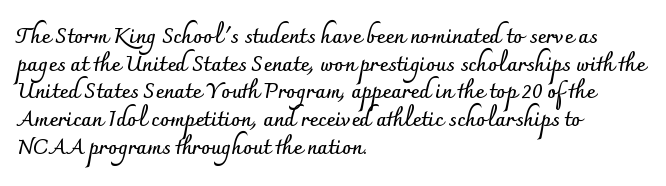
{"bold": "yes", "underline": "no", "align": "left", "line_spacing": "normal", "line_spacing_ratio": 1.32, "letter_spacing": "normal", "letter_spacing_em": 0.0, "glyph_px": 21}
